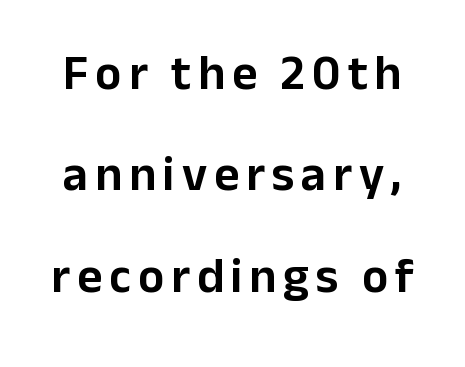
Q: Is the text italic (slanted)? A: No, it is upright.
Q: Is the typeface a serif or a sans-serif typeface? A: Sans-serif.
Q: Is the text underlined? A: No.
Q: Is the spacing between lines tight, normal or loose? A: Loose.
Q: Width (condensed, normal, or wide)? A: Normal.
Q: Stroke contrast? A: Low.
Q: x-height? A: Medium.
Q: Monospaced? A: No.
